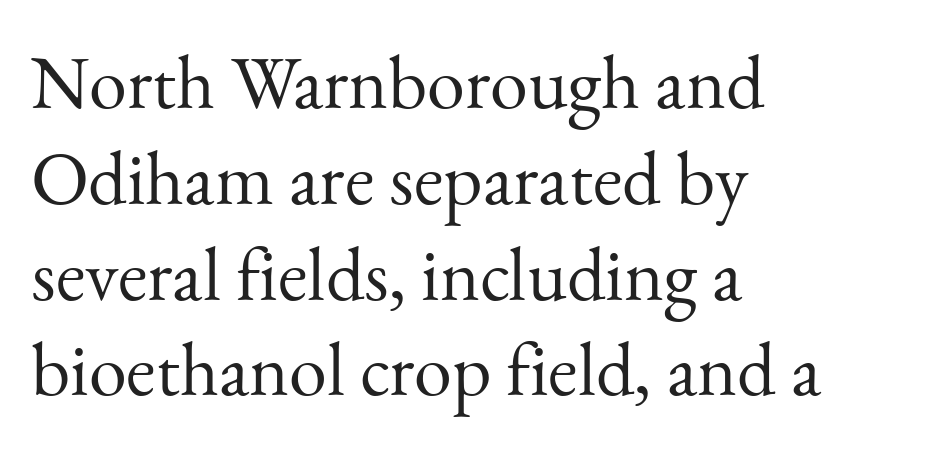
Q: Is the text bold? A: No.
Q: Is the text italic (slanted)? A: No, it is upright.
Q: Is the typeface a serif or a sans-serif typeface? A: Serif.
Q: Is the text underlined? A: No.
Q: How is the paragraph aligned? A: Left-aligned.
Q: Is the spacing between letters normal or unusually wide? A: Normal.
Q: Is the spacing between lines tight, normal or loose? A: Normal.
Q: Width (condensed, normal, or wide)? A: Normal.
Q: Stroke contrast? A: Medium.
Q: x-height? A: Small.
Q: Monospaced? A: No.
